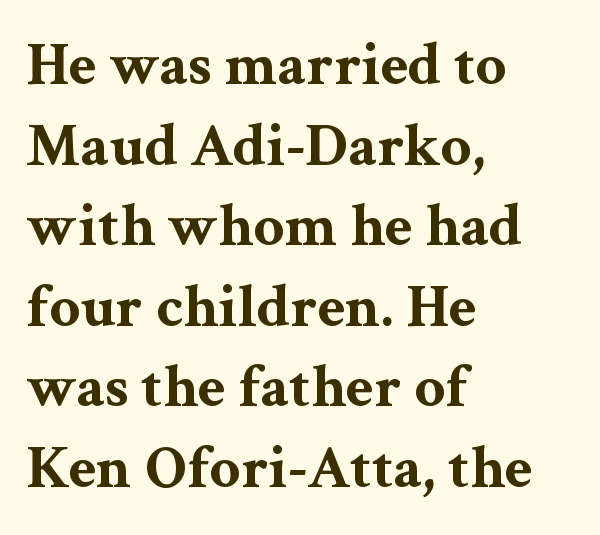
Q: Is the text bold? A: Yes.
Q: Is the text italic (slanted)? A: No, it is upright.
Q: Is the typeface a serif or a sans-serif typeface? A: Serif.
Q: Is the text underlined? A: No.
Q: How is the paragraph aligned? A: Left-aligned.
Q: Is the spacing between letters normal or unusually wide? A: Normal.
Q: Is the spacing between lines tight, normal or loose? A: Normal.
Q: Width (condensed, normal, or wide)? A: Wide.
Q: Stroke contrast? A: Medium.
Q: x-height? A: Medium.
Q: Monospaced? A: No.
